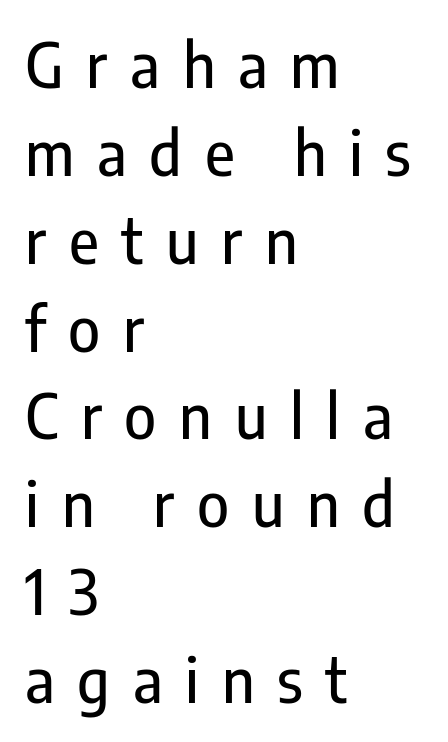
The face used here is a sans, in the tradition of grotesques and geometrics. The face used here is proportionally spaced, like ordinary book or web type. Every character sits straight up, as roman type does. Between one letter and the next there's a generous, obvious gap. Letters rest on an invisible, unmarked baseline.
